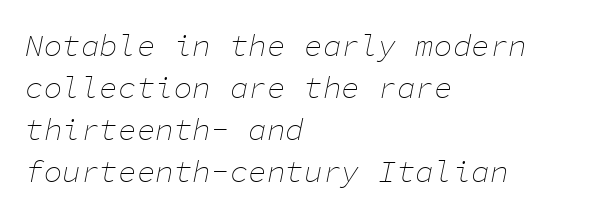
{"italic": "yes", "lean": "right", "slant_degrees": 11, "bold": "no", "weight": "thin", "width": "normal", "stroke_contrast": "low", "x_height": "medium", "monospaced": "yes", "underline": "no", "align": "left", "line_spacing": "normal", "line_spacing_ratio": 1.35, "letter_spacing": "normal", "letter_spacing_em": 0.0, "glyph_px": 31}
